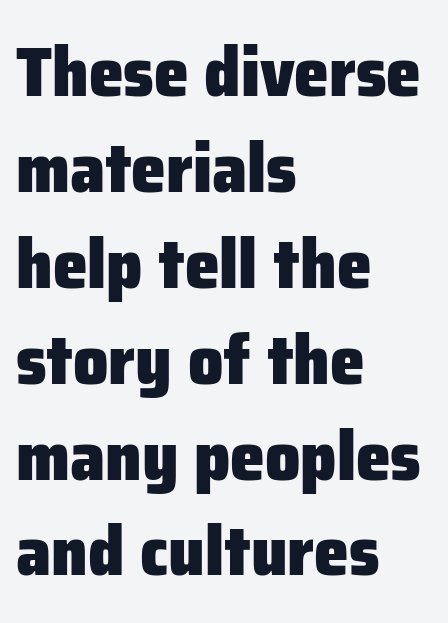
{"serif": "no", "italic": "no", "bold": "yes", "weight": "heavy", "width": "normal", "stroke_contrast": "low", "x_height": "medium", "monospaced": "no", "underline": "no", "align": "left", "line_spacing": "normal", "line_spacing_ratio": 1.37, "letter_spacing": "normal", "letter_spacing_em": 0.0, "glyph_px": 70}
